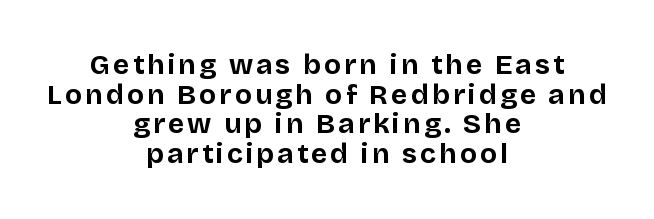
Q: Is the text bold? A: Yes.
Q: Is the text italic (slanted)? A: No, it is upright.
Q: Is the typeface a serif or a sans-serif typeface? A: Sans-serif.
Q: Is the text underlined? A: No.
Q: How is the paragraph aligned? A: Centered.
Q: Is the spacing between lines tight, normal or loose? A: Tight.
Q: Width (condensed, normal, or wide)? A: Normal.
Q: Stroke contrast? A: Low.
Q: x-height? A: Large.
Q: Monospaced? A: No.
